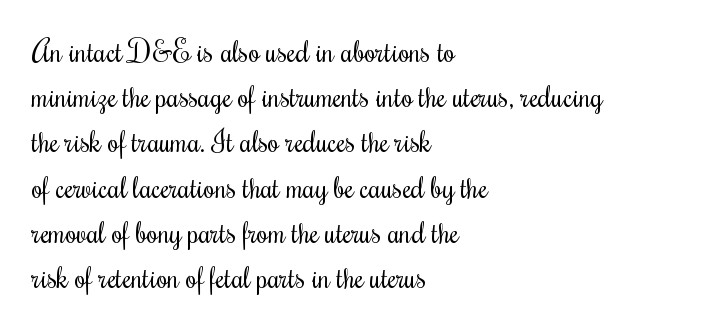
Compared with typical paragraphs, the rows here are spaced about the same. Check the space under the baseline: it is left empty. The passage shown is typed in a proportional face where columns would drift. These glyphs show unthickened strokes, regular width or finer.
